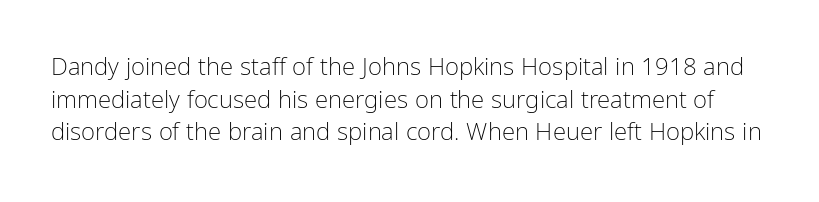
Q: Is the text bold? A: No.
Q: Is the text italic (slanted)? A: No, it is upright.
Q: Is the text underlined? A: No.
Q: Is the spacing between letters normal or unusually wide? A: Normal.
Q: Is the spacing between lines tight, normal or loose? A: Normal.
